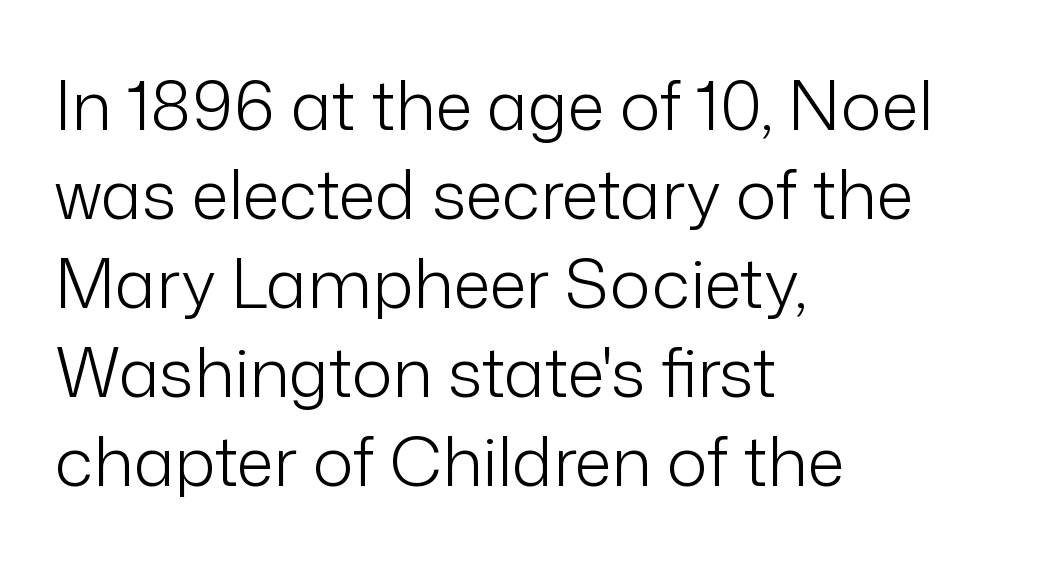
Q: Is the text bold? A: No.
Q: Is the text italic (slanted)? A: No, it is upright.
Q: Is the typeface a serif or a sans-serif typeface? A: Sans-serif.
Q: Is the text underlined? A: No.
Q: How is the paragraph aligned? A: Left-aligned.
Q: Is the spacing between letters normal or unusually wide? A: Normal.
Q: Is the spacing between lines tight, normal or loose? A: Normal.
Q: Width (condensed, normal, or wide)? A: Normal.
Q: Stroke contrast? A: Low.
Q: x-height? A: Medium.
Q: Monospaced? A: No.
